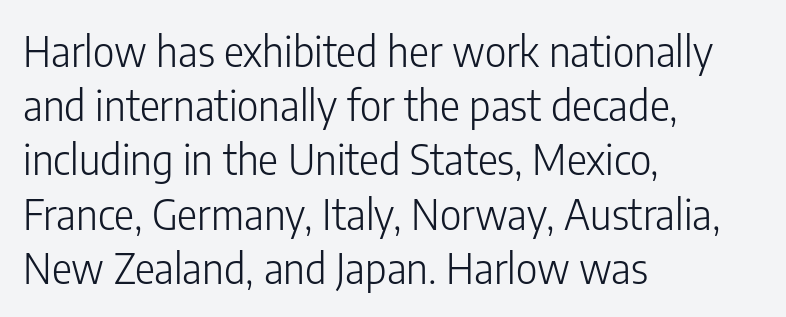
The image shows 42 px light, condensed sans-serif type, upright; set left-aligned, normal line spacing (1.29x), normal letter spacing, not underlined; low stroke contrast and a medium x-height.
